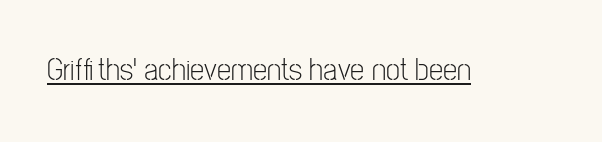
In terms of letterspacing, this is plain default setting. This sample uses a sans-serif face. The lettering stays uniformly vertical, giving the passage a roman look. Heft: none added — not bold.
